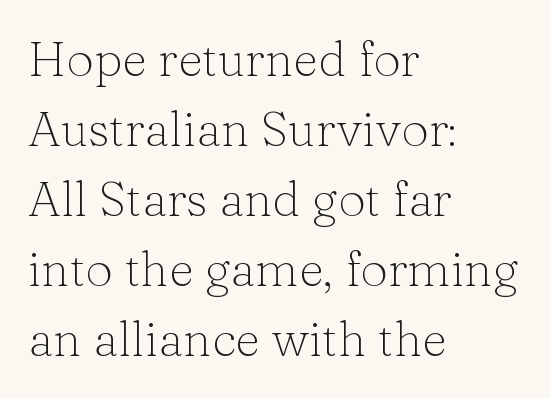
Casual observation: everything's shoved over to the left. The letterforms sit at book weight or below. Honestly, the row spacing looks completely unremarkable. The rendering shows small feet on the letterforms — a serif design. Note the varied advance widths — an 'i' is clearly narrower than an 'm'. The strip under each line holds only bare page.
